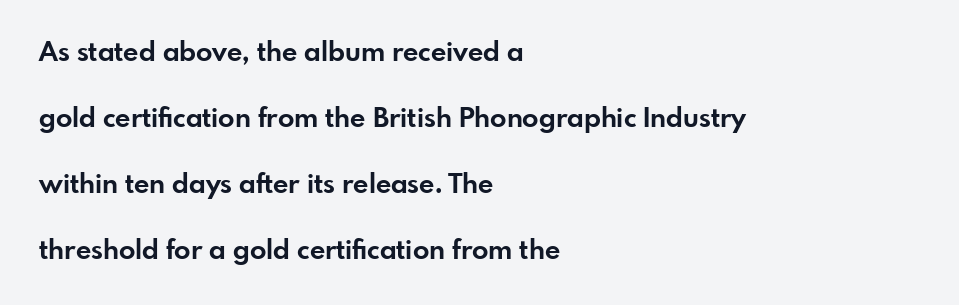
Q: Is the text bold? A: Yes.
Q: Is the text italic (slanted)? A: No, it is upright.
Q: Is the text underlined? A: No.
Q: How is the paragraph aligned? A: Left-aligned.
Q: Is the spacing between letters normal or unusually wide? A: Normal.
Q: Is the spacing between lines tight, normal or loose? A: Loose.
